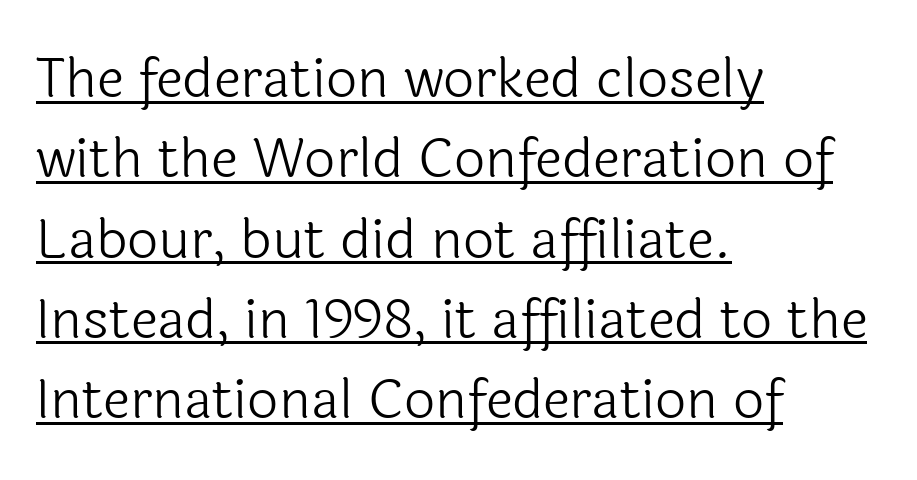
Caption: standard tracking, unaltered. Here the designer chose a conventional face with non-uniform glyph widths. Horizontal alignment here is leftward, the default for most running prose. Underlining? Definitely there.
